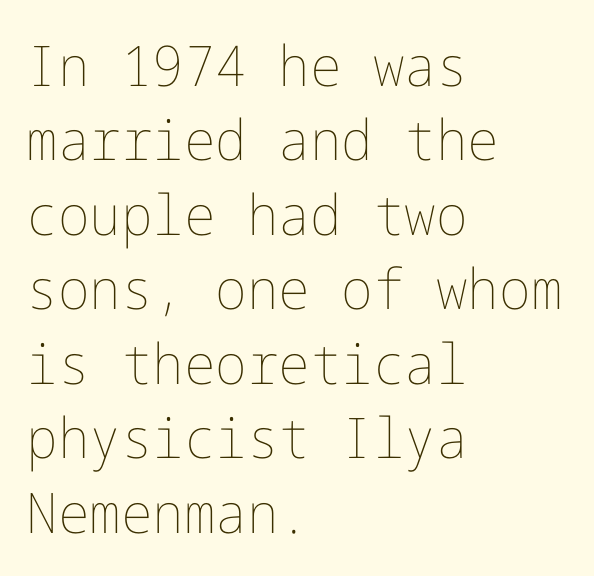
Q: Is the text bold? A: No.
Q: Is the text italic (slanted)? A: No, it is upright.
Q: Is the text underlined? A: No.
Q: How is the paragraph aligned? A: Left-aligned.
Q: Is the spacing between letters normal or unusually wide? A: Normal.
Q: Is the spacing between lines tight, normal or loose? A: Normal.
Q: Width (condensed, normal, or wide)? A: Normal.
Q: Stroke contrast? A: Low.
Q: x-height? A: Medium.
